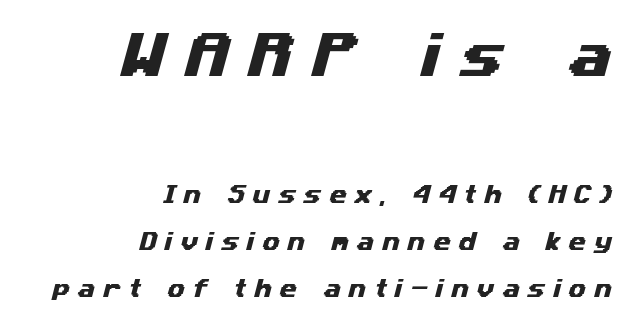
Q: Is the typeface a serif or a sans-serif typeface? A: Sans-serif.
Q: Is the text underlined? A: No.
Q: How is the paragraph aligned? A: Right-aligned.
Q: Is the spacing between letters normal or unusually wide? A: Unusually wide.
Q: Is the spacing between lines tight, normal or loose? A: Loose.
Q: Which block of text is set in a larger size, the first (top) or the second (bottom)? A: The first (top) one.
Q: Width (condensed, normal, or wide)? A: Wide.
Q: Stroke contrast? A: Medium.
Q: x-height? A: Medium.
Q: Monospaced? A: No.
